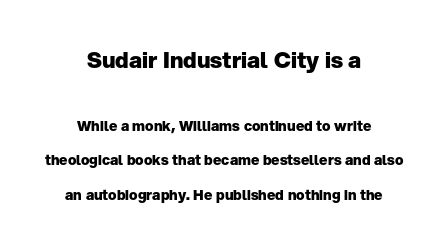
Q: Is the text bold? A: Yes.
Q: Is the text italic (slanted)? A: No, it is upright.
Q: Is the text underlined? A: No.
Q: How is the paragraph aligned? A: Centered.
Q: Is the spacing between letters normal or unusually wide? A: Normal.
Q: Is the spacing between lines tight, normal or loose? A: Loose.
Q: Which block of text is set in a larger size, the first (top) or the second (bottom)? A: The first (top) one.
